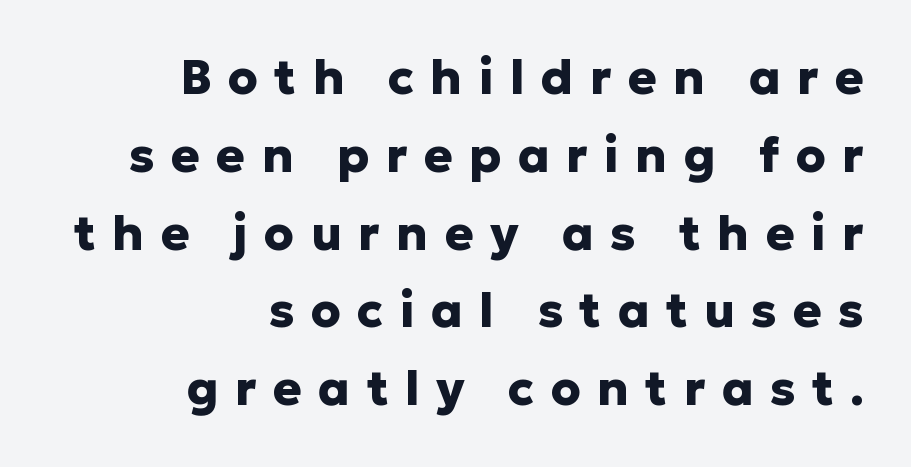
You could not count columns in this text — the font is proportionally spaced. The text block is weighted toward the right margin, trailing off unevenly leftward. No italicization has been applied; the sample stays upright. Vertical spacing — default. The space directly below the letters is spotless.
